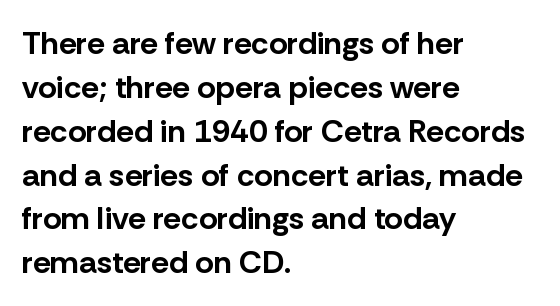
The image shows 32 px bold sans-serif type, upright; set left-aligned, normal line spacing (1.37x), normal letter spacing, not underlined; low stroke contrast and a medium x-height.
